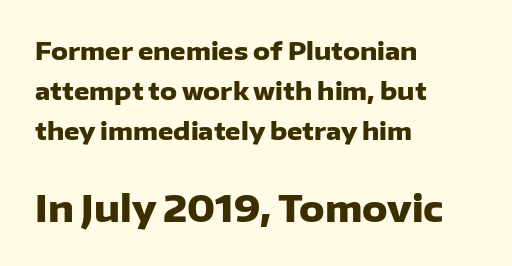
{"serif": "no", "italic": "no", "bold": "yes", "weight": "heavy", "width": "normal", "stroke_contrast": "low", "x_height": "medium", "monospaced": "no", "underline": "no", "align": "left", "line_spacing": "normal", "line_spacing_ratio": 1.67, "letter_spacing": "normal", "letter_spacing_em": 0.0, "larger_block": "second", "size_ratio": 1.5, "glyph_px": 36}
